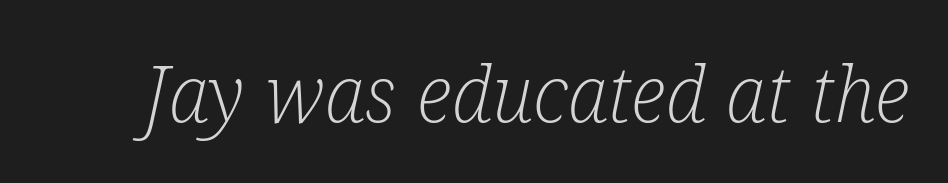
{"serif": "yes", "italic": "yes", "lean": "right", "slant_degrees": 12, "bold": "no", "weight": "light", "width": "condensed", "stroke_contrast": "low", "x_height": "medium", "monospaced": "no", "underline": "no", "letter_spacing": "normal", "letter_spacing_em": 0.0, "glyph_px": 78}
